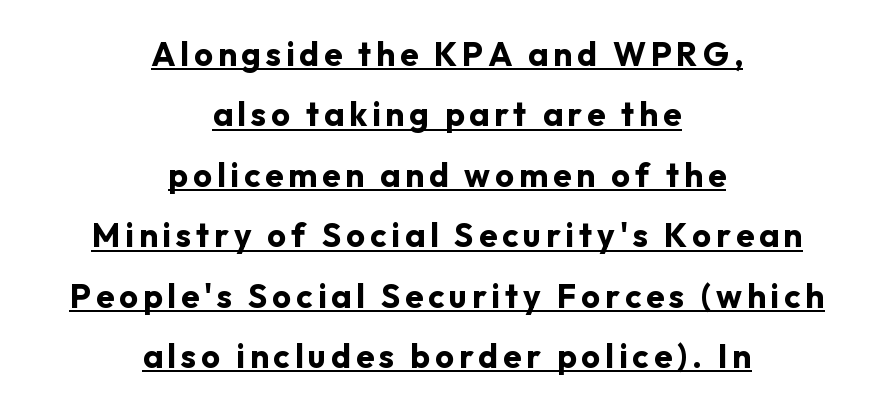
Q: Is the text bold? A: Yes.
Q: Is the text italic (slanted)? A: No, it is upright.
Q: Is the typeface a serif or a sans-serif typeface? A: Sans-serif.
Q: Is the text underlined? A: Yes.
Q: How is the paragraph aligned? A: Centered.
Q: Width (condensed, normal, or wide)? A: Normal.
Q: Stroke contrast? A: Low.
Q: x-height? A: Medium.
Q: Monospaced? A: No.
